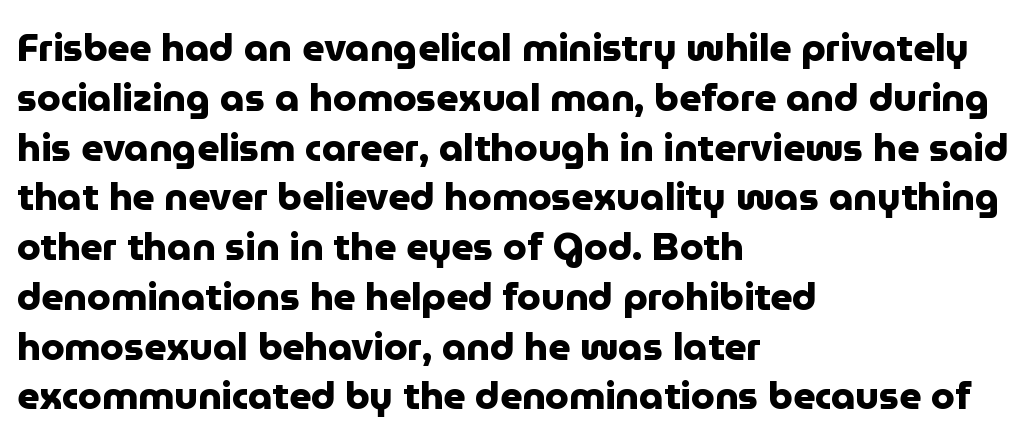
The setting favours the left margin, as ordinary paragraphs usually do. A clean baseline with only descenders dipping below it. Designer's note — italics off, roman on. Nothing unusual about the tracking: characters are spaced as the font intends. A typesetter would call this proportional, since set widths differ per character.
